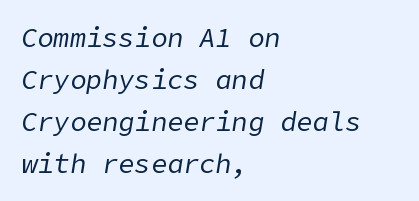
Vertical stems look standard width or narrower in stroke. Casual observation: everything's shoved over to the left. Would a proofreader flag this as italicized? Yes. The vertical gap from one line to the next is medium. Inter-character spacing is left at the font's built-in metrics. The baseline area is clear.
